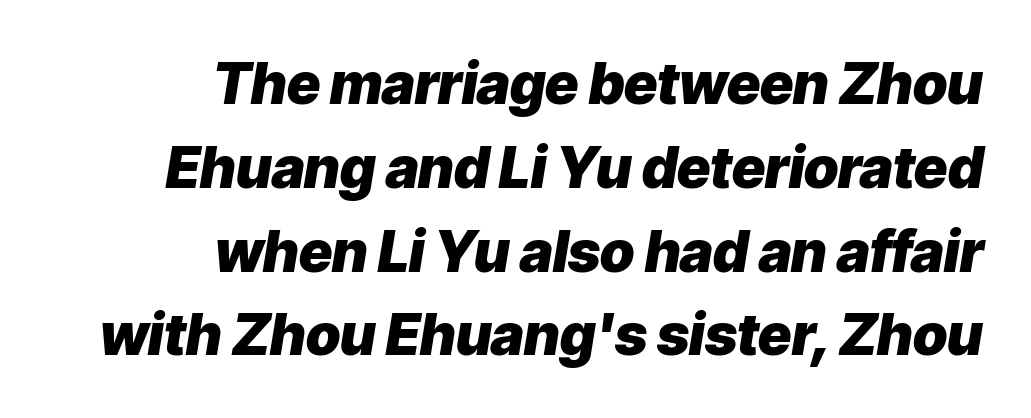
Q: Is the text bold? A: Yes.
Q: Is the text italic (slanted)? A: Yes, it leans right by about 9 degrees.
Q: Is the text underlined? A: No.
Q: How is the paragraph aligned? A: Right-aligned.
Q: Is the spacing between letters normal or unusually wide? A: Normal.
Q: Is the spacing between lines tight, normal or loose? A: Normal.
Q: Width (condensed, normal, or wide)? A: Normal.
Q: Stroke contrast? A: Low.
Q: x-height? A: Medium.
Q: Monospaced? A: No.
